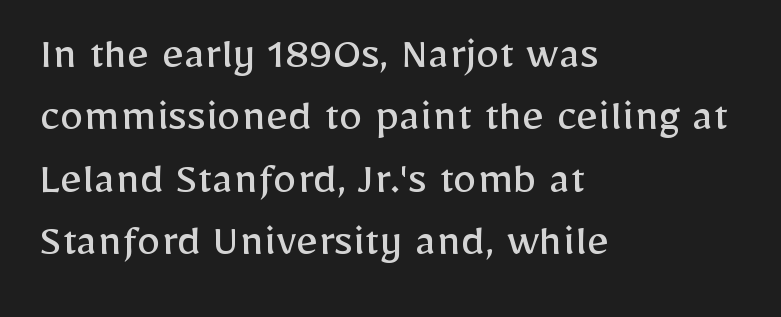
The image shows 48 px regular-weight sans-serif type, upright; set left-aligned, normal line spacing (1.3x), normal letter spacing, not underlined; low stroke contrast and a medium x-height.
